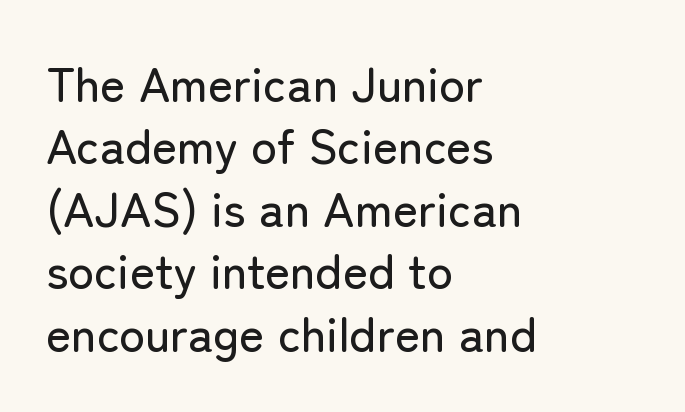
Typeset ragged right — the left edge is the straight one. These lines are rendered in a variable-pitch font. Decoration check: the copy has no underline. In terms of letterspacing, this is plain default setting. When letters stand straight like this, we call the style roman or upright. The leading is moderate, giving the passage an even texture.
